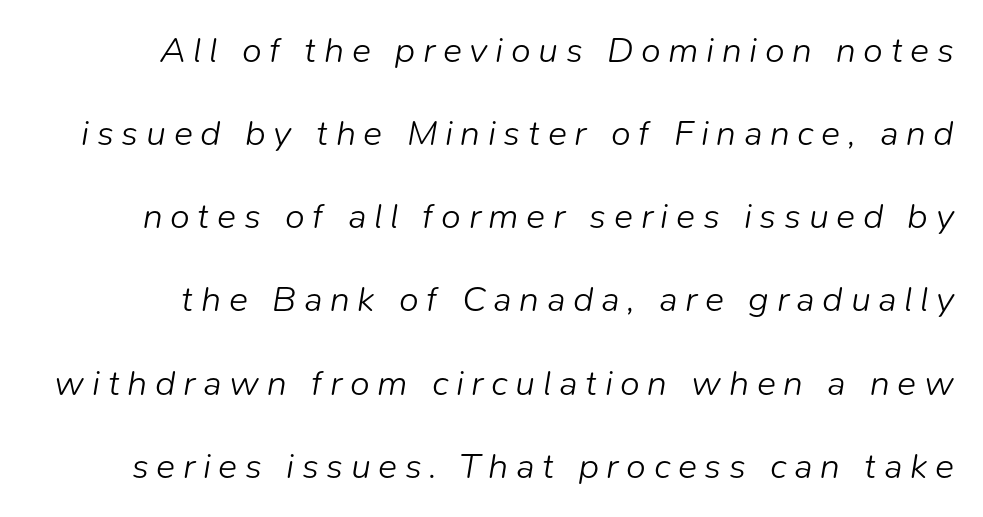
{"italic": "yes", "lean": "right", "slant_degrees": 9, "bold": "no", "weight": "light", "width": "normal", "stroke_contrast": "low", "x_height": "medium", "monospaced": "no", "underline": "no", "line_spacing": "loose", "line_spacing_ratio": 2.31, "letter_spacing": "wide", "letter_spacing_em": 0.21, "glyph_px": 36}
